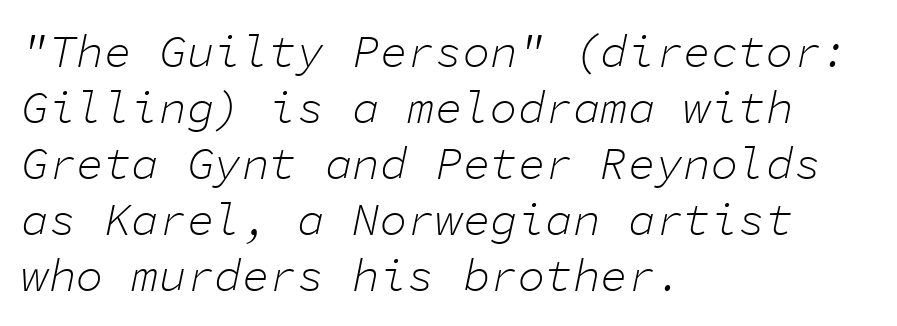
Line beginnings align vertically; line endings do not. Think of a typewriter: that constant character pitch is what you see here. How are the letters spaced? Ordinarily, with no added tracking. The specimen reads as italic at a glance. Counters stay open thanks to moderate or lighter strokes.
